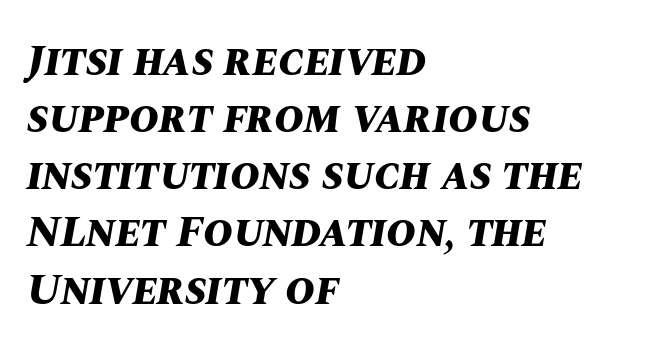
Q: Is the text bold? A: Yes.
Q: Is the text italic (slanted)? A: Yes, it leans right by about 10 degrees.
Q: Is the text underlined? A: No.
Q: How is the paragraph aligned? A: Left-aligned.
Q: Is the spacing between letters normal or unusually wide? A: Normal.
Q: Is the spacing between lines tight, normal or loose? A: Normal.
Q: Width (condensed, normal, or wide)? A: Normal.
Q: Stroke contrast? A: Medium.
Q: x-height? A: Large.
Q: Monospaced? A: No.
